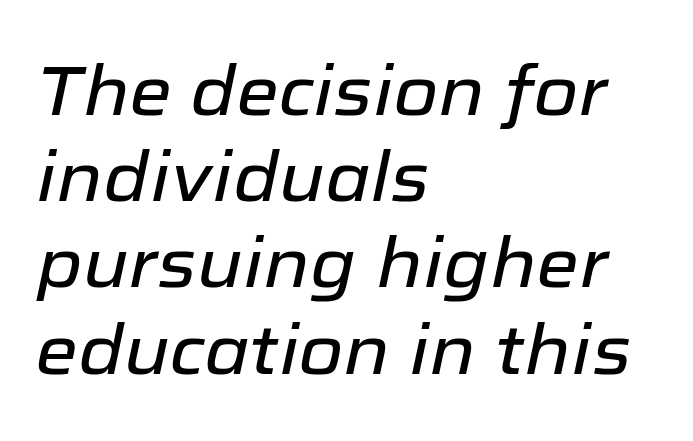
The image shows 69 px text type, italic (leaning right); set left-aligned, normal line spacing (1.25x), normal letter spacing, not underlined; low stroke contrast and a medium x-height.
